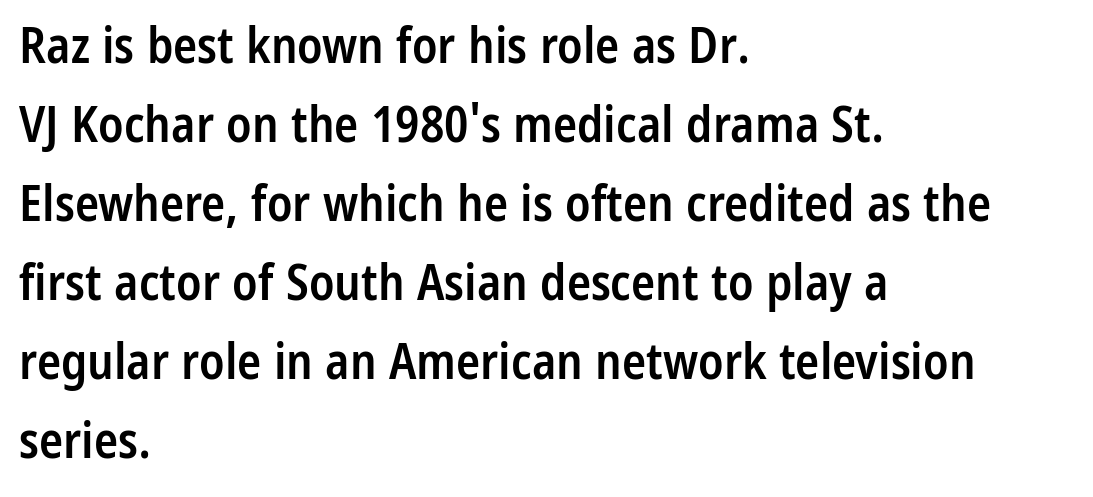
{"serif": "no", "italic": "no", "bold": "semi", "weight": "semibold", "width": "condensed", "stroke_contrast": "low", "x_height": "medium", "monospaced": "no", "underline": "no", "align": "left", "line_spacing": "normal", "line_spacing_ratio": 1.58, "letter_spacing": "normal", "letter_spacing_em": 0.0, "glyph_px": 50}
